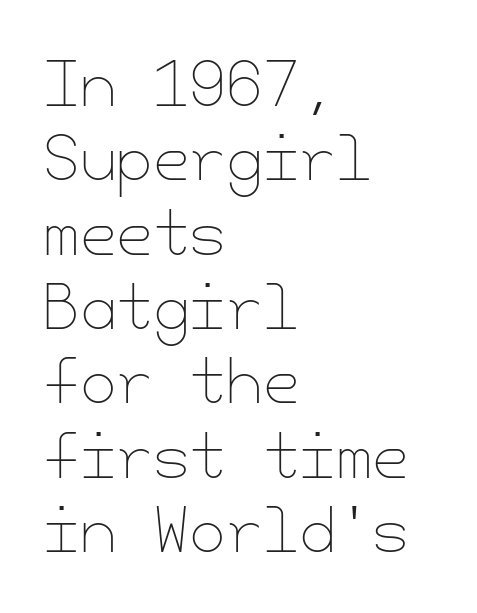
Q: Is the text bold? A: No.
Q: Is the text italic (slanted)? A: No, it is upright.
Q: Is the text underlined? A: No.
Q: How is the paragraph aligned? A: Left-aligned.
Q: Is the spacing between letters normal or unusually wide? A: Normal.
Q: Is the spacing between lines tight, normal or loose? A: Normal.
Q: Width (condensed, normal, or wide)? A: Normal.
Q: Stroke contrast? A: Low.
Q: x-height? A: Small.
